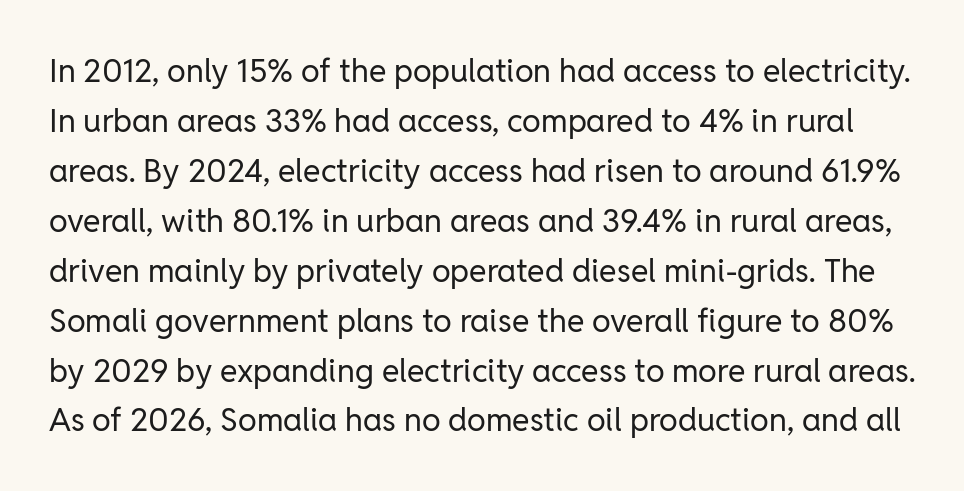
Q: Is the text bold? A: No.
Q: Is the text italic (slanted)? A: No, it is upright.
Q: Is the typeface a serif or a sans-serif typeface? A: Sans-serif.
Q: Is the text underlined? A: No.
Q: Is the spacing between letters normal or unusually wide? A: Normal.
Q: Is the spacing between lines tight, normal or loose? A: Normal.
Q: Width (condensed, normal, or wide)? A: Normal.
Q: Stroke contrast? A: Low.
Q: x-height? A: Medium.
Q: Monospaced? A: No.
